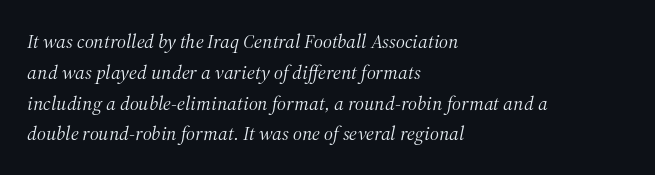
Q: Is the text bold? A: No.
Q: Is the text italic (slanted)? A: Yes, it leans right by about 12 degrees.
Q: Is the text underlined? A: No.
Q: How is the paragraph aligned? A: Left-aligned.
Q: Is the spacing between letters normal or unusually wide? A: Normal.
Q: Is the spacing between lines tight, normal or loose? A: Normal.
